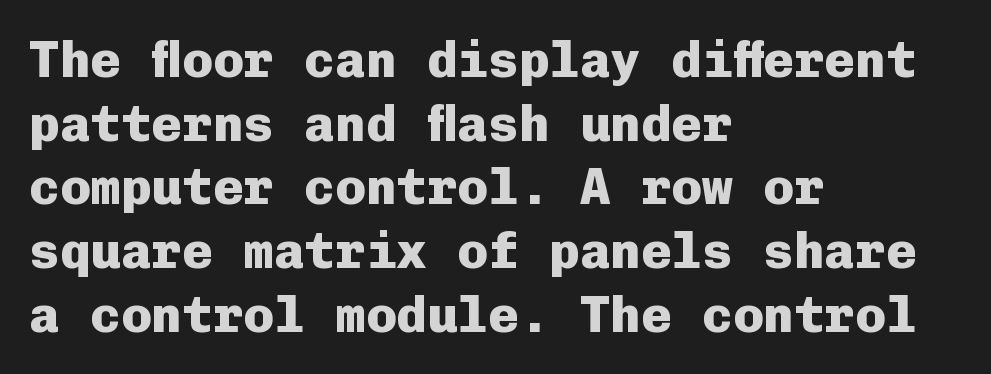
Q: Is the text bold? A: Yes.
Q: Is the text italic (slanted)? A: No, it is upright.
Q: Is the typeface a serif or a sans-serif typeface? A: Sans-serif.
Q: Is the text underlined? A: No.
Q: How is the paragraph aligned? A: Left-aligned.
Q: Is the spacing between letters normal or unusually wide? A: Normal.
Q: Is the spacing between lines tight, normal or loose? A: Normal.
Q: Width (condensed, normal, or wide)? A: Normal.
Q: Stroke contrast? A: Low.
Q: x-height? A: Medium.
Q: Monospaced? A: Yes.
